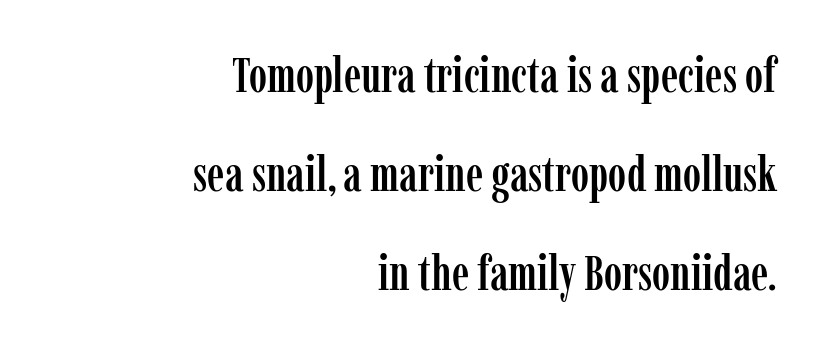
{"serif": "yes", "italic": "no", "width": "condensed", "stroke_contrast": "low", "x_height": "medium", "monospaced": "no", "underline": "no", "align": "right", "line_spacing": "loose", "line_spacing_ratio": 2.02, "letter_spacing": "normal", "letter_spacing_em": 0.0, "glyph_px": 49}
